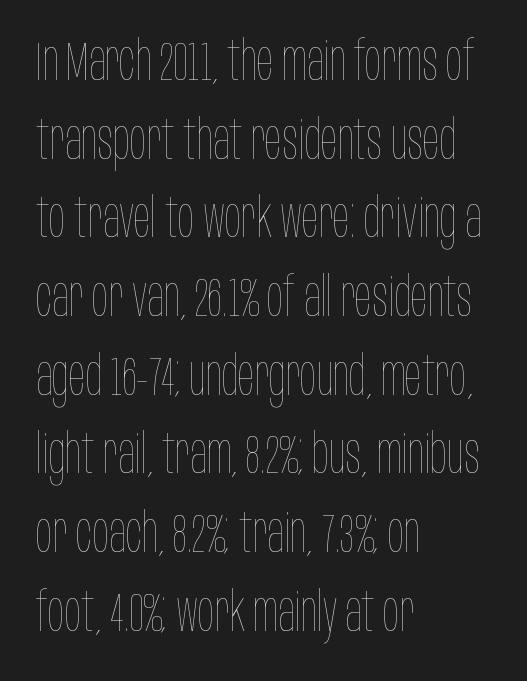
The image shows 55 px thin, condensed type, upright; set left-aligned, normal line spacing (1.43x), normal letter spacing, not underlined; low stroke contrast and a large x-height.
